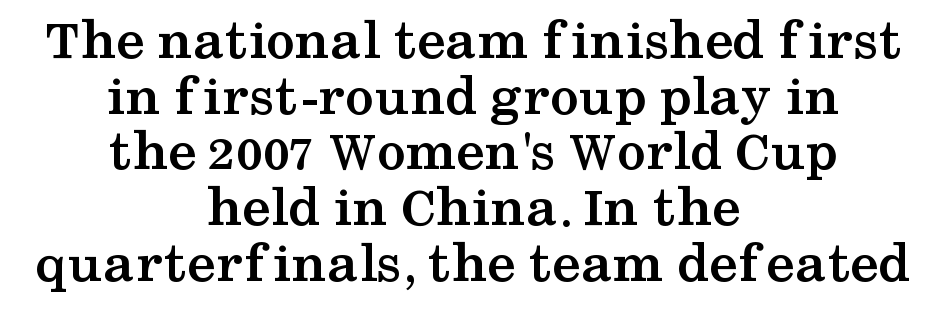
The image shows 58 px semibold, wide serif type, upright; set centered, tight line spacing (0.96x), normal letter spacing, not underlined; medium stroke contrast and a medium x-height.
